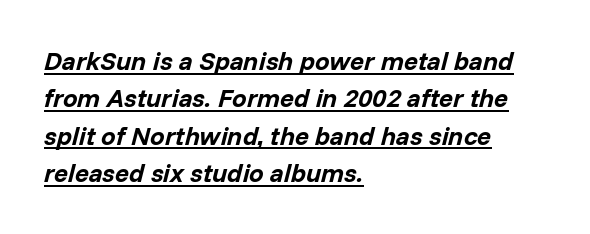
Q: Is the text bold? A: Yes.
Q: Is the text italic (slanted)? A: Yes, it leans right by about 14 degrees.
Q: Is the text underlined? A: Yes.
Q: How is the paragraph aligned? A: Left-aligned.
Q: Is the spacing between letters normal or unusually wide? A: Normal.
Q: Is the spacing between lines tight, normal or loose? A: Normal.
